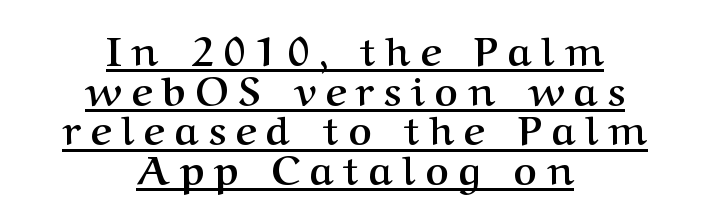
{"serif": "yes", "italic": "no", "bold": "yes", "weight": "semibold", "width": "normal", "stroke_contrast": "medium", "x_height": "medium", "monospaced": "no", "underline": "yes", "align": "center", "line_spacing": "tight", "line_spacing_ratio": 0.99, "letter_spacing": "wide", "letter_spacing_em": 0.25, "glyph_px": 40}
